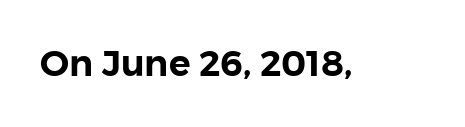
The image shows 36 px sans-serif type, upright; set normal letter spacing, not underlined; low stroke contrast and a medium x-height.
